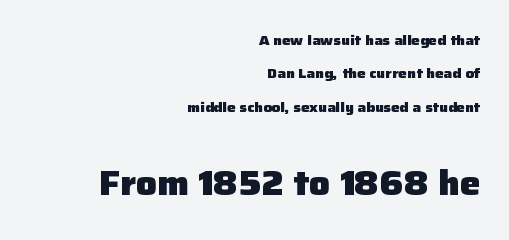
The image shows 34 px heavy sans-serif type, upright; set right-aligned, loose line spacing (2.38x), normal letter spacing, not underlined; the second (bottom) block is 2.43x larger; low stroke contrast and a medium x-height.
